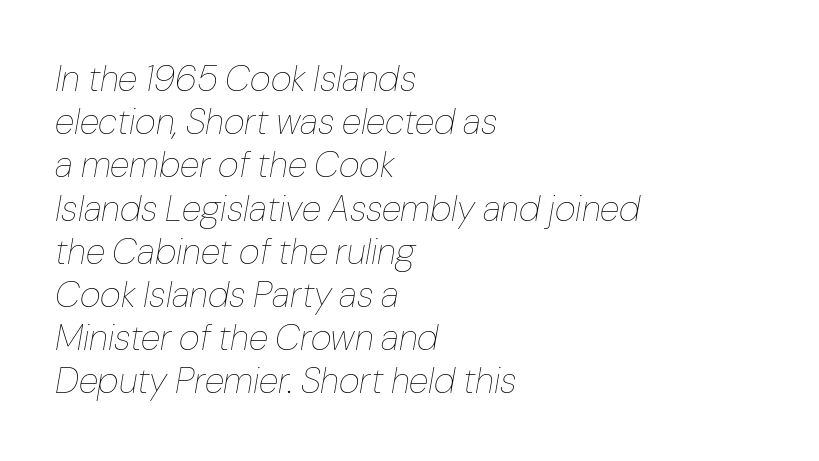
{"italic": "yes", "lean": "right", "slant_degrees": 10, "bold": "no", "weight": "thin", "width": "normal", "stroke_contrast": "low", "x_height": "medium", "monospaced": "no", "underline": "no", "align": "left", "line_spacing_ratio": 1.2, "letter_spacing": "normal", "letter_spacing_em": 0.0, "glyph_px": 36}
